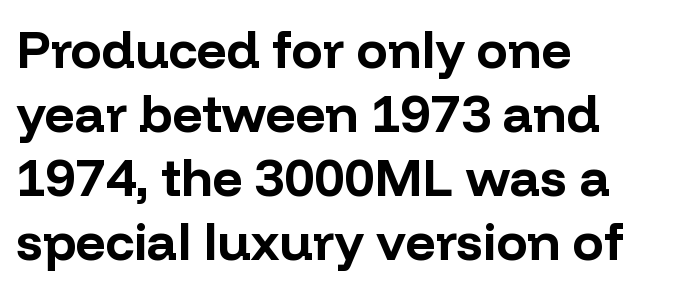
{"serif": "no", "italic": "no", "bold": "yes", "weight": "bold", "width": "normal", "stroke_contrast": "low", "x_height": "medium", "monospaced": "no", "underline": "no", "align": "left", "line_spacing_ratio": 1.23, "letter_spacing": "normal", "letter_spacing_em": 0.0, "glyph_px": 52}
